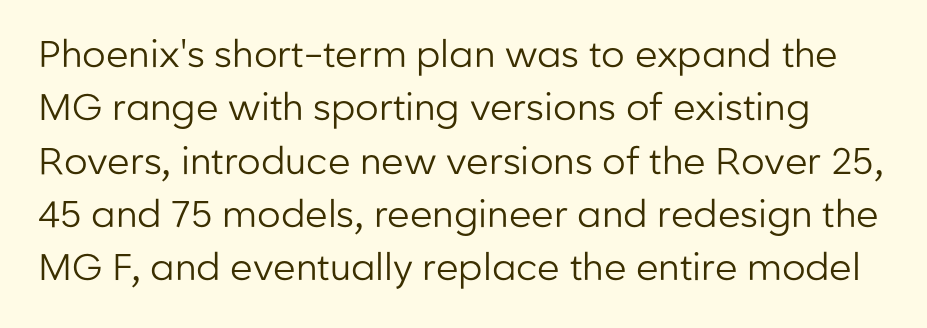
Spacing verdict: proportional, widths tailored to each character. The passage shown is not underscored anywhere. Short note: letters normally spaced. The font family rendered here belongs to the sans-serif group. Posture: vertical.
